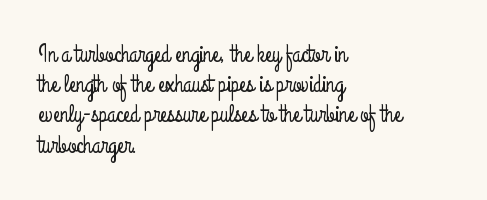
Q: Is the text underlined? A: No.
Q: How is the paragraph aligned? A: Left-aligned.
Q: Is the spacing between letters normal or unusually wide? A: Normal.
Q: Is the spacing between lines tight, normal or loose? A: Normal.
